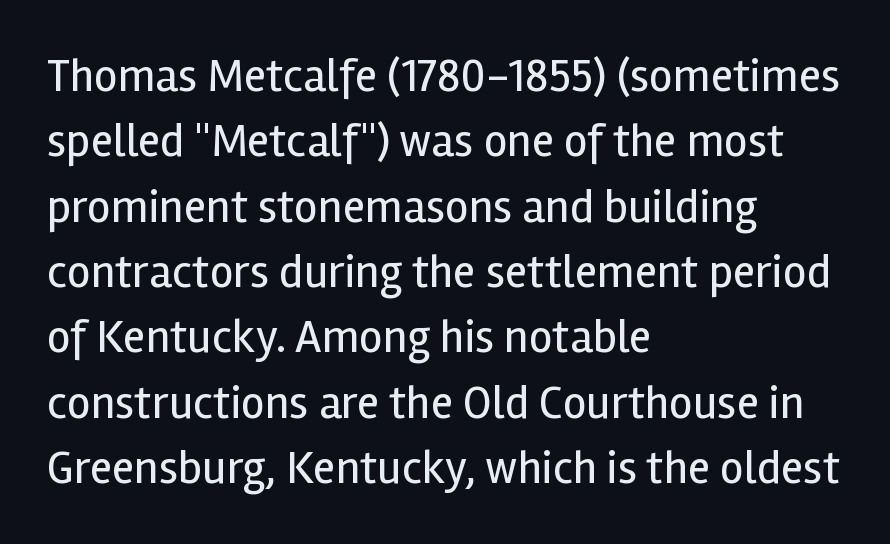
Varying glyph widths throughout — classic text-font behaviour. Letters have the restrained weight of plain body copy at most. What kind of face is this? One without serifs — a sans. Style check: upright.
